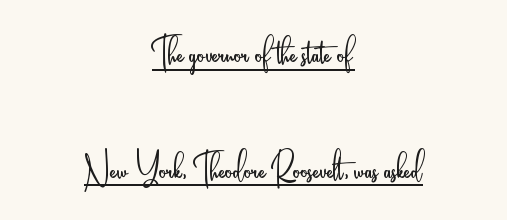
These lines are rendered in a variable-pitch font. This sample carries an underscore along the baseline area. You can tell from the bare stems that sans-serif type was used. No extra tracking has been applied to these lines. These glyphs show unthickened strokes, regular width or finer.
